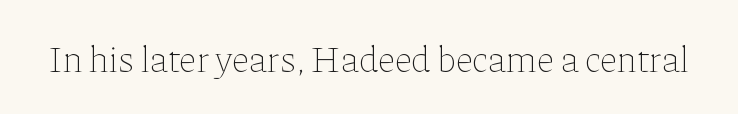
The image shows 37 px thin type, upright; set normal letter spacing, not underlined; low stroke contrast and a medium x-height.
